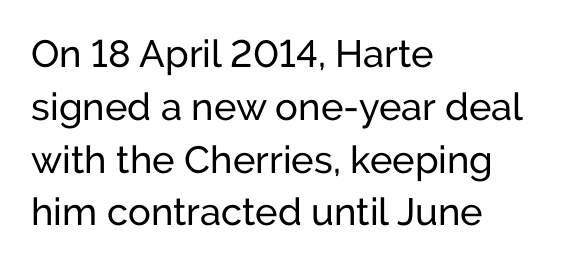
The image shows 38 px regular-weight sans-serif type, upright; set left-aligned, normal line spacing (1.39x), normal letter spacing, not underlined; low stroke contrast and a medium x-height.
